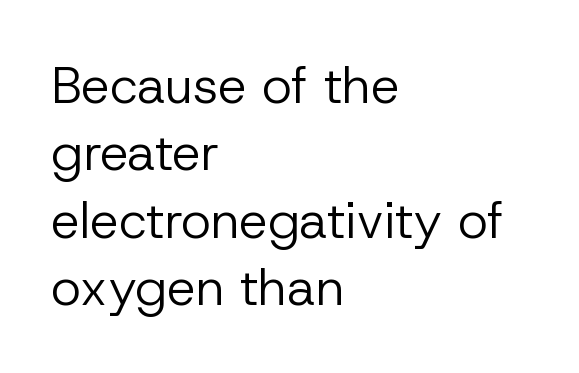
The weight tops out at a normal text grade. Normally led — the rows are evenly, conventionally spaced. If you drew a line through each stem, it would be perfectly vertical. Is this a fixed-width face? No — the glyphs have proportional, varying widths. Note: no serifs on the glyphs.
